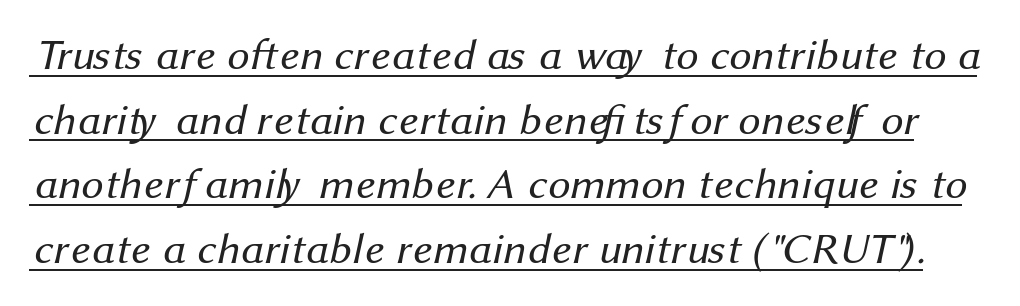
The letterforms sit at book weight or below. The rendering uses natural spacing where letterforms have individual widths. This rendering employs a face without finishing strokes, i.e., a sans-serif. What's the leading like? Ordinary, nothing unusual. Words appear dense and cohesive because spacing is normal. A continuous stroke trails under the words, as in a hyperlink.
